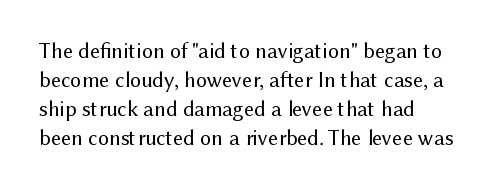
Tall strokes in this sample are plumb rather than angled. The passage shown has conventional tracking throughout. Every row of glyphs begins at an identical x-position on the left. A normal amount of white space separates one row of letters from the next. Type without underlining.
